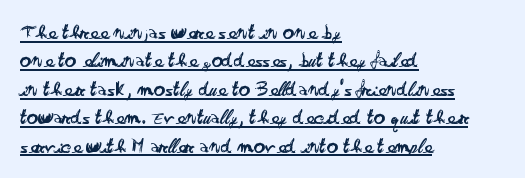
The text block is weighted toward the left margin, trailing off unevenly rightward. Characters follow at the spacing the type designer built in. Heaviness? Minimal to ordinary, like unemphasized prose. The string is rendered with underlining switched on. The axis of the letterforms is exactly vertical. The block of text has a typical density, with ordinary space between rows.
